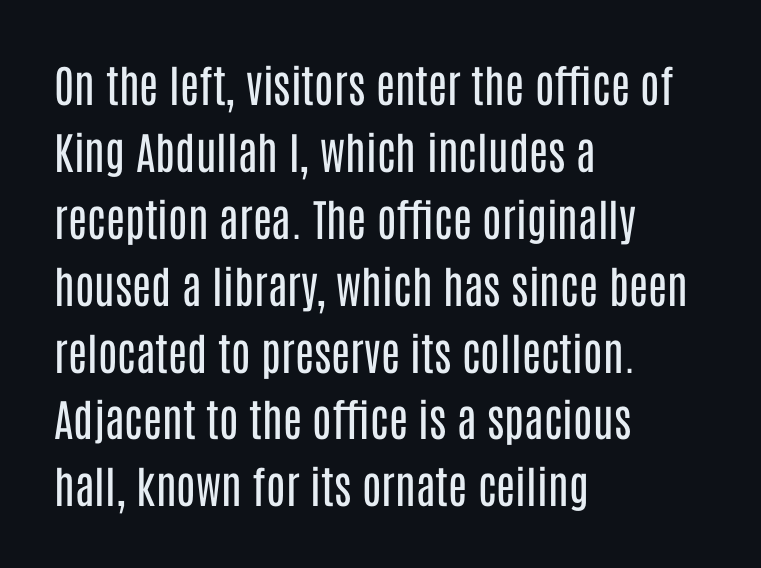
{"serif": "no", "italic": "no", "bold": "no", "weight": "regular", "width": "condensed", "stroke_contrast": "low", "x_height": "large", "monospaced": "no", "underline": "no", "align": "left", "line_spacing": "normal", "line_spacing_ratio": 1.52, "letter_spacing": "normal", "letter_spacing_em": 0.0, "glyph_px": 44}
